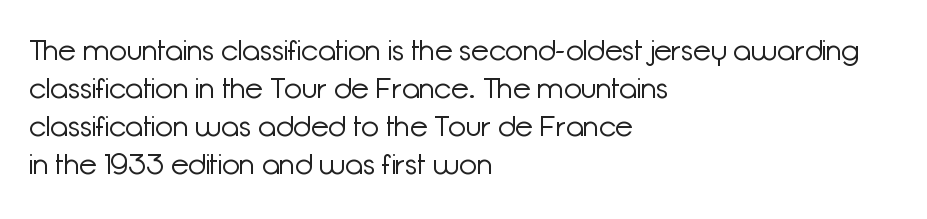
Q: Is the text bold? A: No.
Q: Is the text italic (slanted)? A: No, it is upright.
Q: Is the typeface a serif or a sans-serif typeface? A: Sans-serif.
Q: Is the text underlined? A: No.
Q: How is the paragraph aligned? A: Left-aligned.
Q: Is the spacing between letters normal or unusually wide? A: Normal.
Q: Is the spacing between lines tight, normal or loose? A: Normal.
Q: Width (condensed, normal, or wide)? A: Normal.
Q: Stroke contrast? A: Low.
Q: x-height? A: Medium.
Q: Monospaced? A: No.
